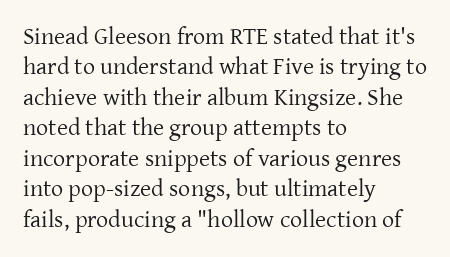
{"italic": "no", "bold": "no", "underline": "no", "align": "left", "line_spacing": "normal", "line_spacing_ratio": 1.27, "letter_spacing": "normal", "letter_spacing_em": 0.0, "glyph_px": 24}
